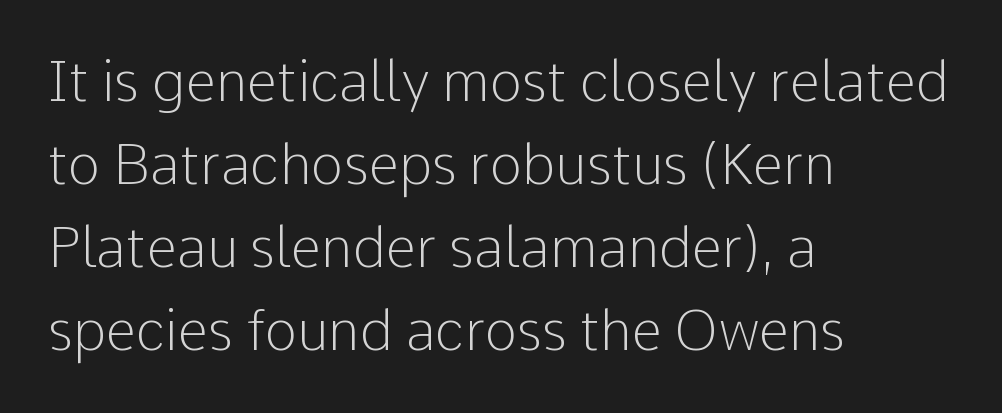
{"serif": "no", "italic": "no", "bold": "no", "weight": "light", "width": "normal", "stroke_contrast": "low", "x_height": "medium", "monospaced": "no", "underline": "no", "align": "left", "line_spacing": "normal", "line_spacing_ratio": 1.51, "letter_spacing": "normal", "letter_spacing_em": 0.0, "glyph_px": 55}
